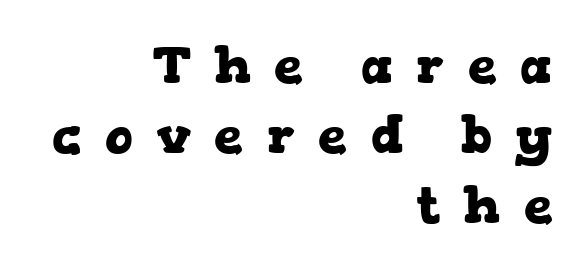
{"serif": "yes", "italic": "no", "bold": "yes", "weight": "heavy", "width": "wide", "stroke_contrast": "low", "x_height": "medium", "monospaced": "no", "underline": "no", "align": "right", "line_spacing": "normal", "line_spacing_ratio": 1.37, "letter_spacing": "wide", "letter_spacing_em": 0.47, "glyph_px": 51}
